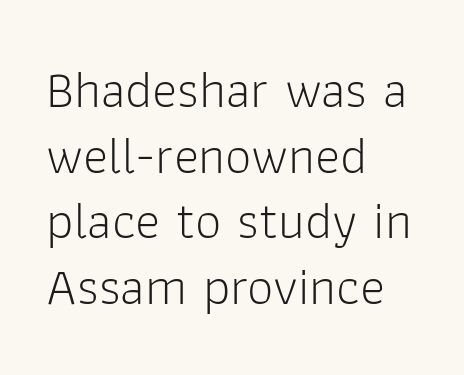
Check the space under the baseline: it is left empty. The paragraph has a hard left edge and a soft right edge. No letter is thick-stroked: the sample isn't bold. Nobody touched the tracking dial on this one. Note the varied advance widths — an 'i' is clearly narrower than an 'm'.
